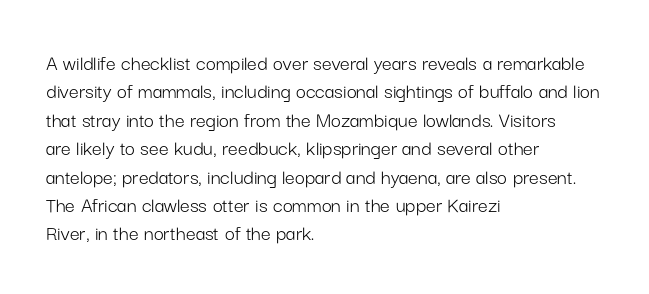
The image shows 22 px text type, upright; set left-aligned, normal line spacing (1.29x), normal letter spacing, not underlined.
